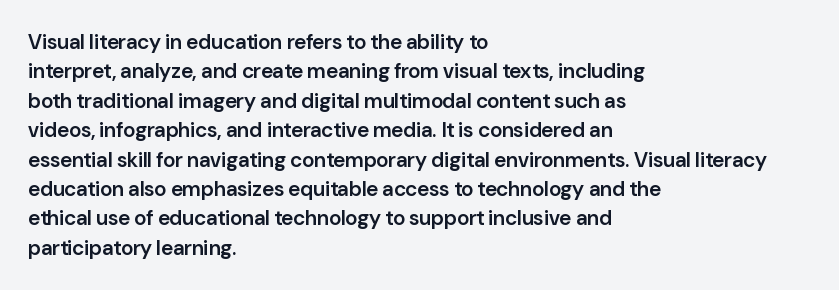
{"italic": "no", "bold": "semi", "underline": "no", "align": "left", "line_spacing": "normal", "line_spacing_ratio": 1.4, "letter_spacing": "normal", "letter_spacing_em": 0.0, "glyph_px": 21}
